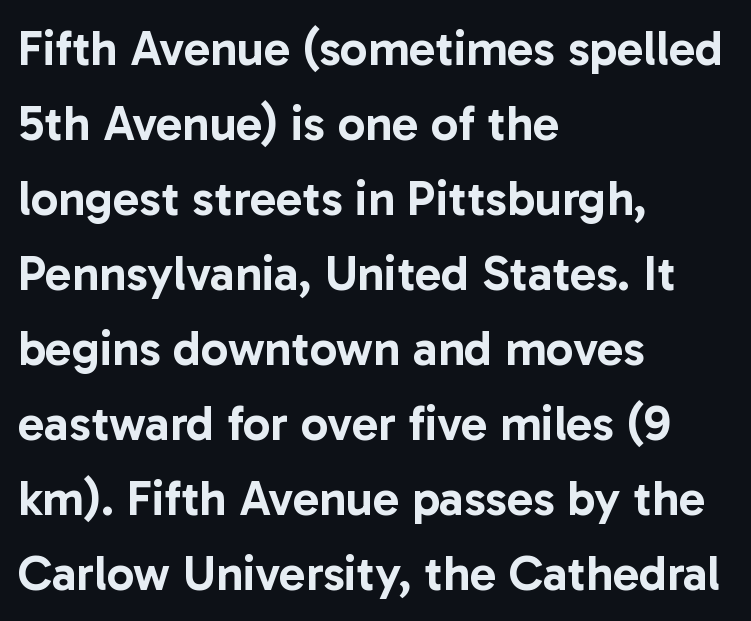
Think of a printed novel: that variable character pitch is what you see here. The rows are spaced the way most documents space them. No extra tracking has been applied to these lines. This rendering features lettering with no underline. You can tell it's not italic because the verticals are truly vertical.
